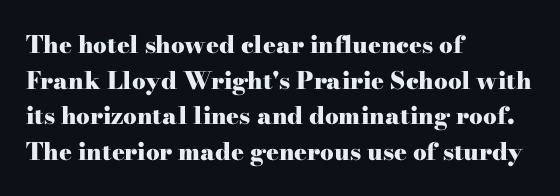
Q: Is the text bold? A: Yes.
Q: Is the text italic (slanted)? A: No, it is upright.
Q: Is the text underlined? A: No.
Q: How is the paragraph aligned? A: Left-aligned.
Q: Is the spacing between letters normal or unusually wide? A: Normal.
Q: Is the spacing between lines tight, normal or loose? A: Normal.
